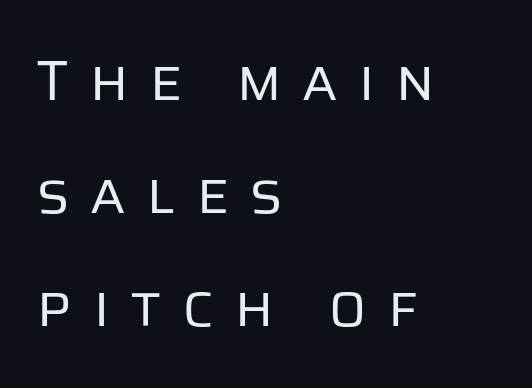
The image shows 56 px regular-weight sans-serif type, upright; set left-aligned, loose line spacing (2.02x), unusually wide letter spacing (+0.36 em), not underlined; low stroke contrast and a large x-height.
